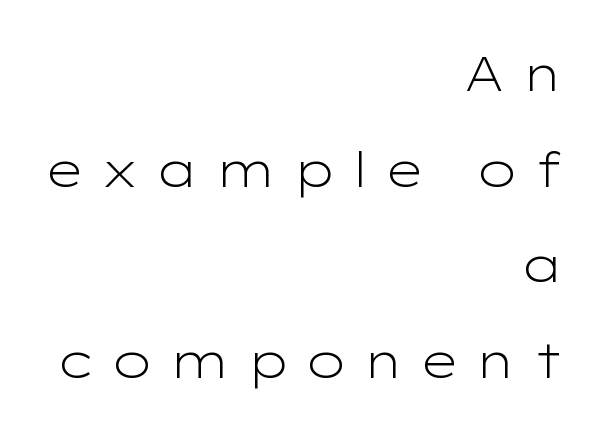
The image shows 48 px light, wide sans-serif type, upright; set right-aligned, loose line spacing (1.99x), unusually wide letter spacing (+0.32 em), not underlined; low stroke contrast and a medium x-height.
